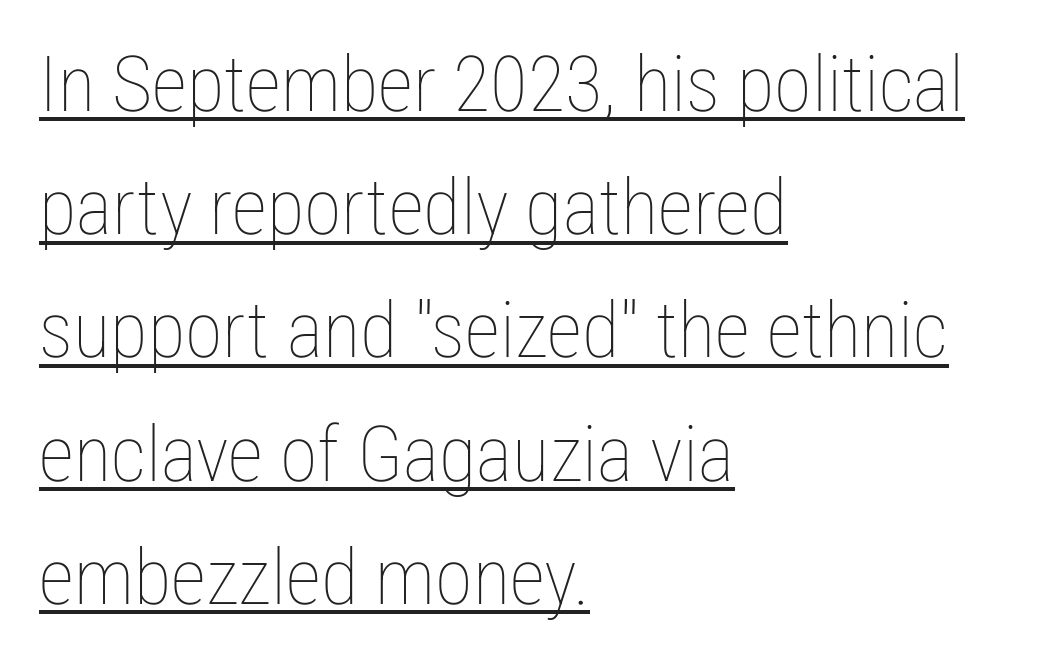
The image shows 77 px thin, condensed type, upright; set left-aligned, normal line spacing (1.6x), normal letter spacing, underlined; low stroke contrast and a medium x-height.
